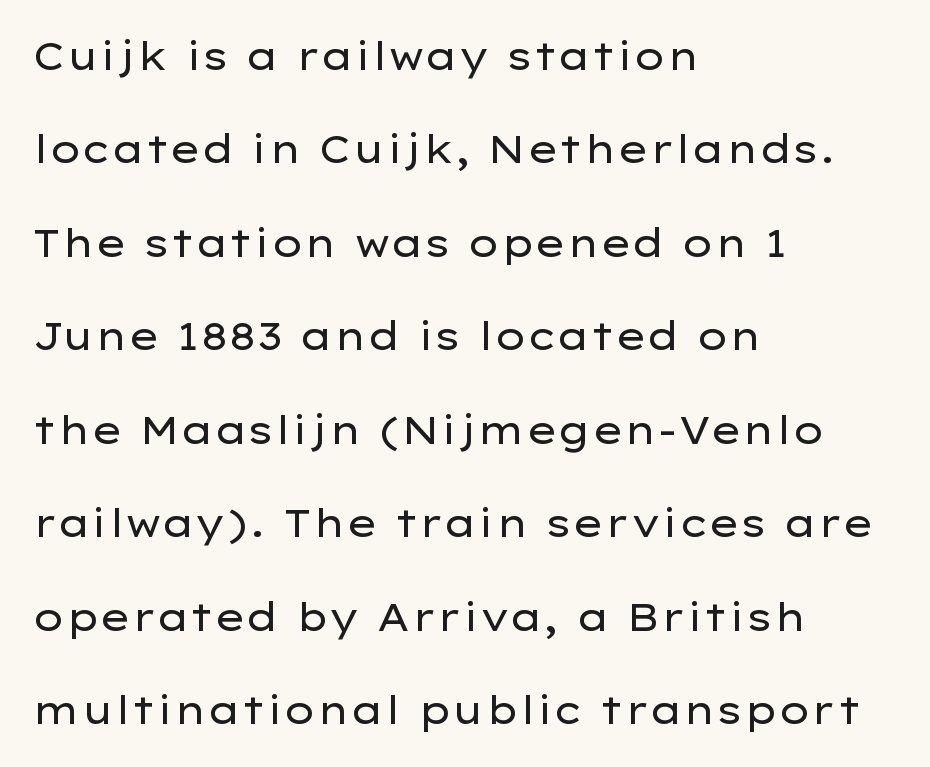
Q: Is the text bold? A: No.
Q: Is the text italic (slanted)? A: No, it is upright.
Q: Is the typeface a serif or a sans-serif typeface? A: Sans-serif.
Q: Is the text underlined? A: No.
Q: How is the paragraph aligned? A: Left-aligned.
Q: Is the spacing between letters normal or unusually wide? A: Normal.
Q: Is the spacing between lines tight, normal or loose? A: Loose.
Q: Width (condensed, normal, or wide)? A: Wide.
Q: Stroke contrast? A: Low.
Q: x-height? A: Medium.
Q: Monospaced? A: No.
